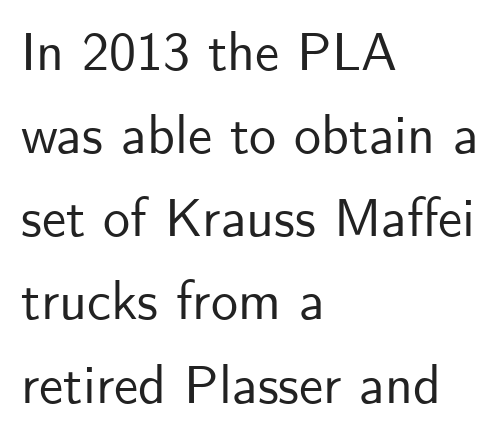
The image shows 54 px sans-serif type, upright; set left-aligned, normal line spacing (1.54x), normal letter spacing, not underlined; low stroke contrast and a small x-height.
